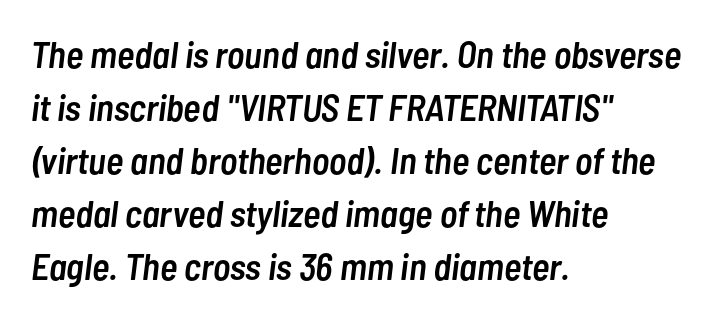
Q: Is the text bold? A: Semi-bold.
Q: Is the text italic (slanted)? A: Yes, it leans right by about 7 degrees.
Q: Is the text underlined? A: No.
Q: How is the paragraph aligned? A: Left-aligned.
Q: Is the spacing between letters normal or unusually wide? A: Normal.
Q: Is the spacing between lines tight, normal or loose? A: Normal.
Q: Width (condensed, normal, or wide)? A: Condensed.
Q: Stroke contrast? A: Low.
Q: x-height? A: Medium.
Q: Monospaced? A: No.
